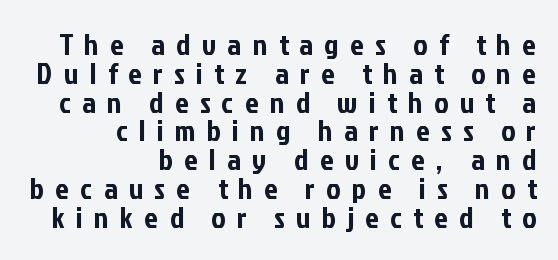
The image shows 30 px condensed sans-serif type, upright; set right-aligned, tight line spacing (0.96x), unusually wide letter spacing (+0.38 em), not underlined; low stroke contrast and a medium x-height.
